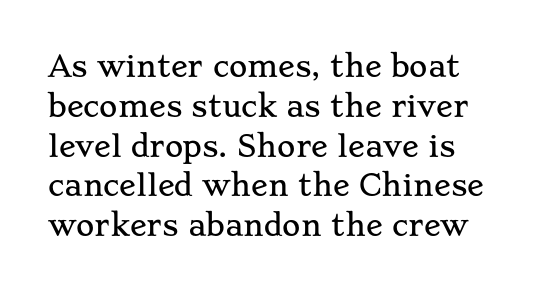
The image shows 28 px wide serif type, upright; set left-aligned, normal line spacing (1.42x), normal letter spacing, not underlined; low stroke contrast and a small x-height.
